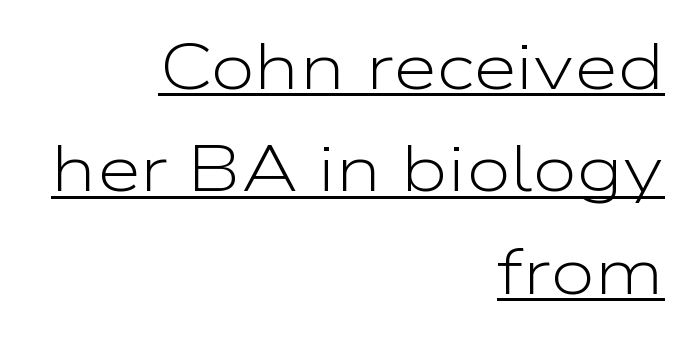
{"serif": "no", "italic": "no", "bold": "no", "weight": "light", "width": "wide", "stroke_contrast": "low", "x_height": "medium", "monospaced": "no", "underline": "yes", "align": "right", "line_spacing": "normal", "line_spacing_ratio": 1.6, "letter_spacing": "normal", "letter_spacing_em": 0.0, "glyph_px": 64}
